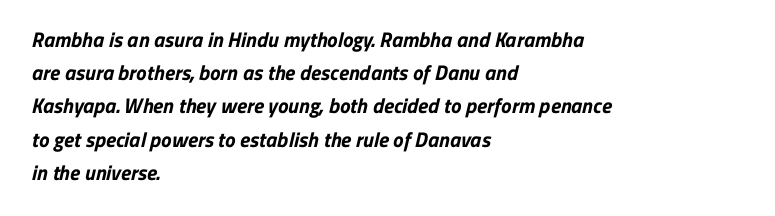
{"bold": "yes", "underline": "no", "align": "left", "line_spacing": "normal", "line_spacing_ratio": 1.58, "letter_spacing": "normal", "letter_spacing_em": 0.0, "glyph_px": 21}
